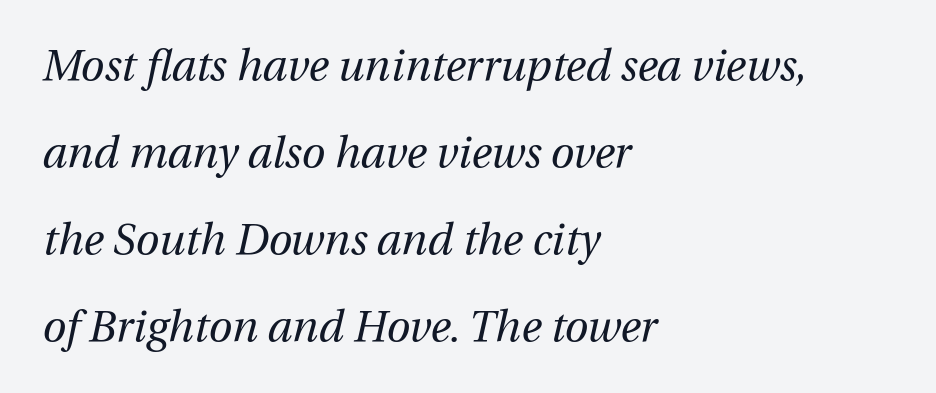
The image shows 43 px regular-weight type, italic (leaning right); set left-aligned, loose line spacing (2.02x), normal letter spacing, not underlined; medium stroke contrast and a medium x-height.
